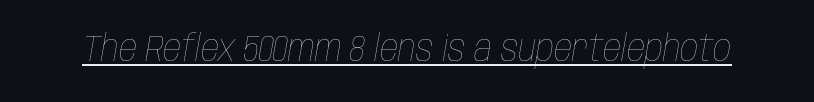
{"italic": "yes", "lean": "right", "slant_degrees": 10, "bold": "no", "weight": "thin", "width": "condensed", "stroke_contrast": "low", "x_height": "large", "monospaced": "no", "underline": "yes", "letter_spacing": "normal", "letter_spacing_em": 0.0, "glyph_px": 36}
